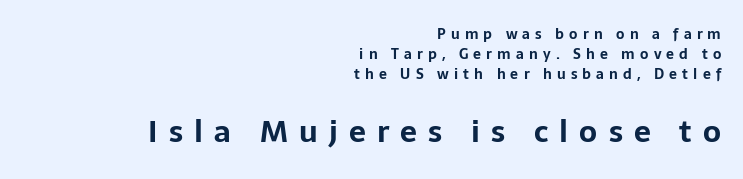
{"serif": "no", "italic": "no", "bold": "yes", "weight": "bold", "width": "normal", "stroke_contrast": "low", "x_height": "medium", "monospaced": "no", "underline": "no", "align": "right", "line_spacing": "normal", "line_spacing_ratio": 1.44, "letter_spacing": "wide", "letter_spacing_em": 0.37, "larger_block": "second", "size_ratio": 2.14, "glyph_px": 30}
